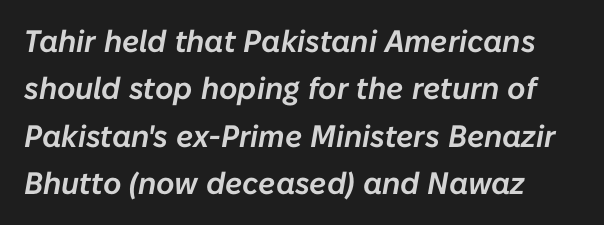
The image shows 31 px text type, italic (leaning right); set normal line spacing (1.53x), normal letter spacing, not underlined; low stroke contrast and a medium x-height.
